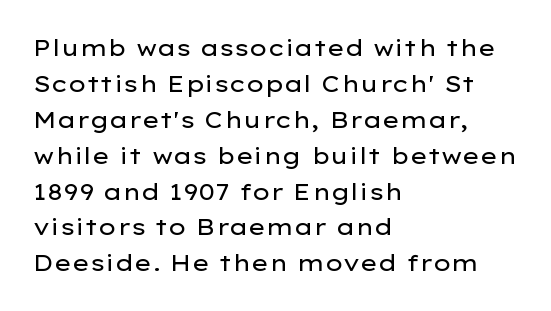
The foot of each line stays bare and open. It's the straight-up-and-down kind of type. The gaps between neighbouring characters are ordinary and unremarkable. A normal amount of white space separates one row of letters from the next. Typeset ragged right — the left edge is the straight one. Is the stroke heavy? The answer is a plain regular-or-lighter.
